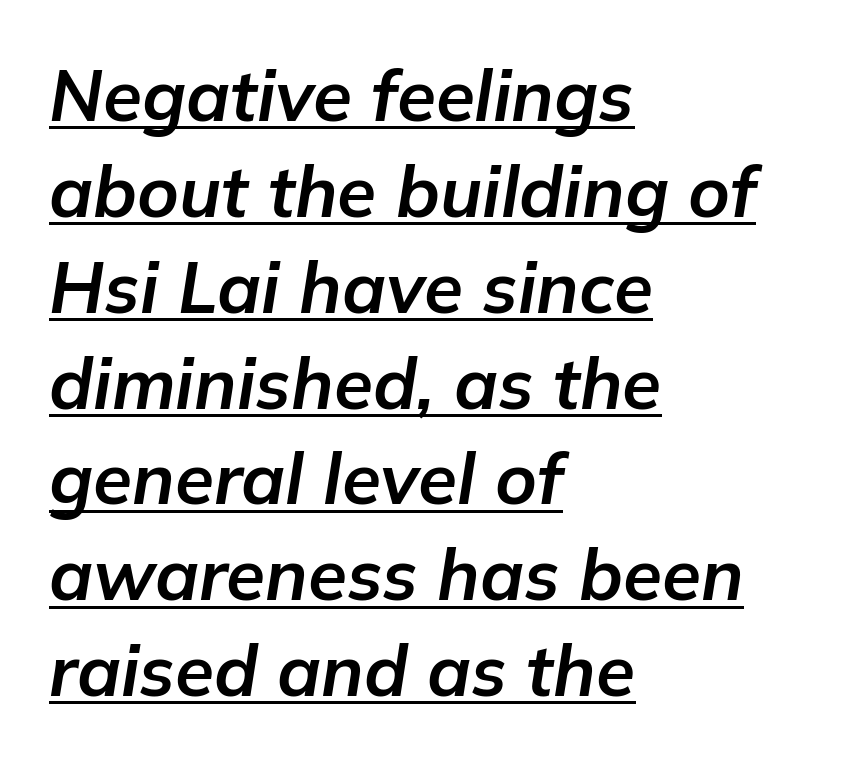
The image shows 71 px bold type, italic (leaning right); set left-aligned, normal line spacing (1.35x), normal letter spacing, underlined; low stroke contrast and a medium x-height.
